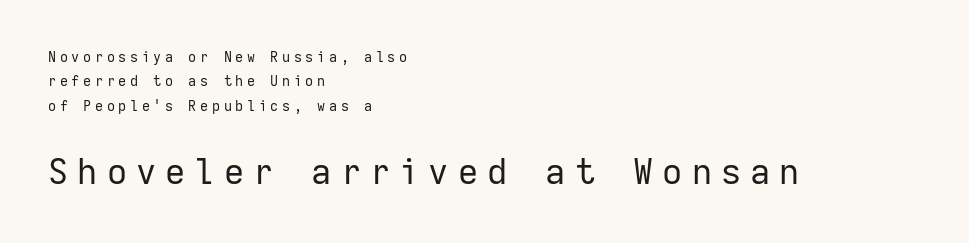
Look at the glyph heights: the lower group is clearly the bigger setting. These lines are rendered in a fixed-pitch font. Think standard paragraph weight, or any step lighter than that. This sample is left-justified, so line endings fall wherever the words run out. What kind of face is this? One without serifs — a sans. Honestly, there is no underline to notice here at all.
